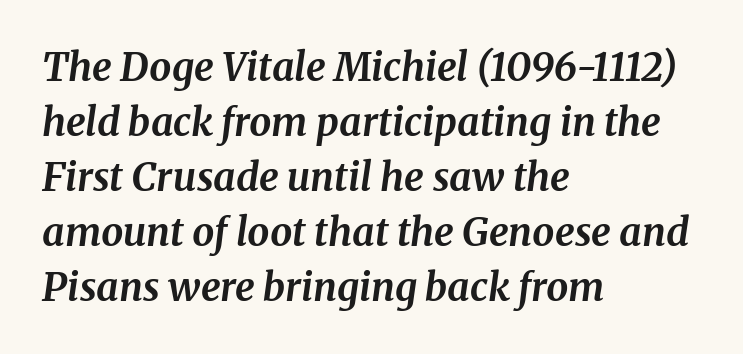
The image shows 39 px bold serif type, italic (leaning right); set left-aligned, normal line spacing (1.41x), normal letter spacing, not underlined; medium stroke contrast and a medium x-height.
